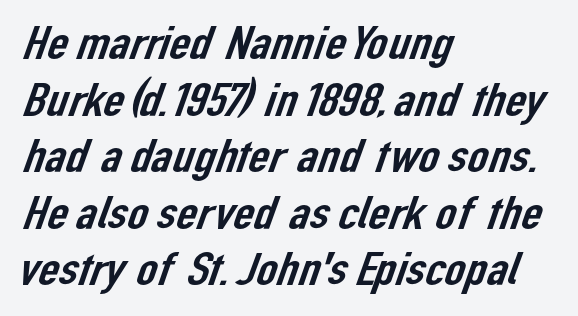
Q: Is the typeface a serif or a sans-serif typeface? A: Sans-serif.
Q: Is the text underlined? A: No.
Q: How is the paragraph aligned? A: Left-aligned.
Q: Is the spacing between letters normal or unusually wide? A: Normal.
Q: Width (condensed, normal, or wide)? A: Normal.
Q: Stroke contrast? A: Low.
Q: x-height? A: Medium.
Q: Monospaced? A: No.
